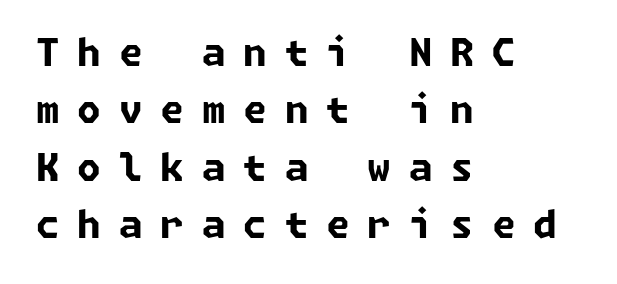
Q: Is the text bold? A: Yes.
Q: Is the typeface a serif or a sans-serif typeface? A: Sans-serif.
Q: Is the text underlined? A: No.
Q: How is the paragraph aligned? A: Left-aligned.
Q: Is the spacing between letters normal or unusually wide? A: Unusually wide.
Q: Is the spacing between lines tight, normal or loose? A: Normal.
Q: Width (condensed, normal, or wide)? A: Normal.
Q: Stroke contrast? A: Low.
Q: x-height? A: Medium.
